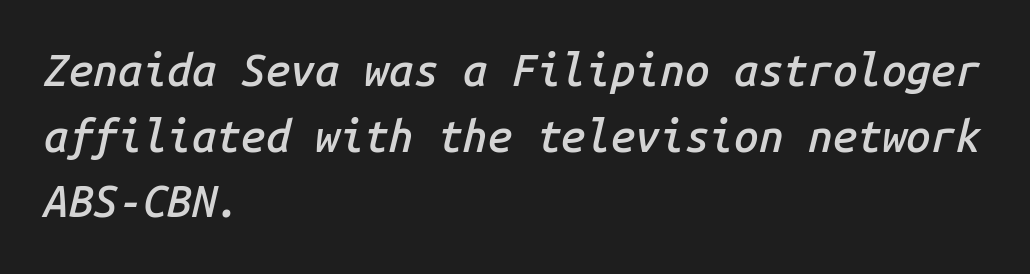
Compared with an ordinary text face, these strokes are moderately heavier — a semibold. The specimen omits any rule beneath the text block's lines. Every character here occupies the same horizontal width, giving the sample a typewriter-like rhythm. A typesetter would mark this as italic. The rows are spaced the way most documents space them. Notice how the passage keeps a crisp vertical edge on the left only.
